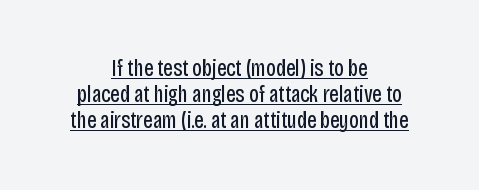
The image shows 23 px text type, upright; set centered, tight line spacing (1.14x), normal letter spacing, underlined.
